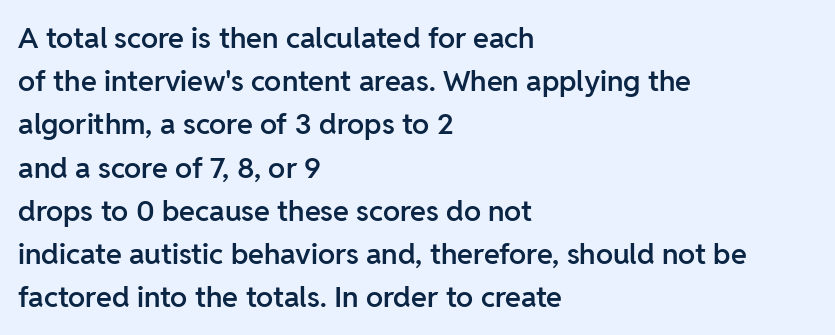
The image shows 29 px semibold sans-serif type, upright; set left-aligned, normal line spacing (1.49x), normal letter spacing, not underlined; low stroke contrast and a medium x-height.
